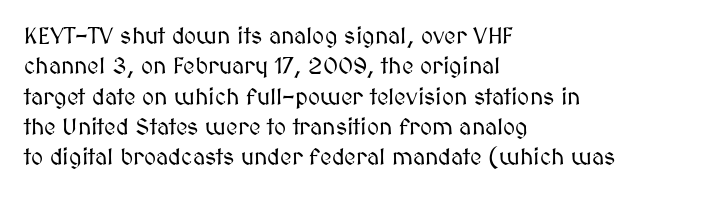
The face used here is rendered with its standard letterfit. These lines are set flush left with a ragged right edge. The glyphs are unaccompanied by any horizontal stroke below them. Normally led — the rows are evenly, conventionally spaced. Do the letters lean? They stand straight.
